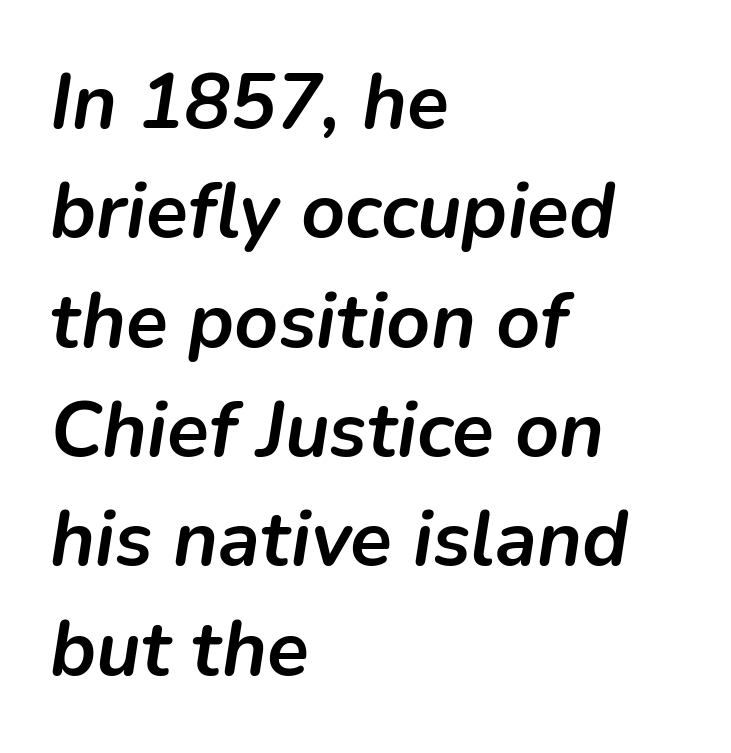
The image shows 77 px semibold type, italic (leaning right); set left-aligned, normal line spacing (1.42x), normal letter spacing, not underlined; low stroke contrast and a medium x-height.
